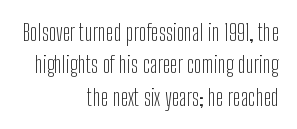
Q: Is the text bold? A: No.
Q: Is the text italic (slanted)? A: No, it is upright.
Q: Is the text underlined? A: No.
Q: How is the paragraph aligned? A: Right-aligned.
Q: Is the spacing between letters normal or unusually wide? A: Normal.
Q: Is the spacing between lines tight, normal or loose? A: Normal.
